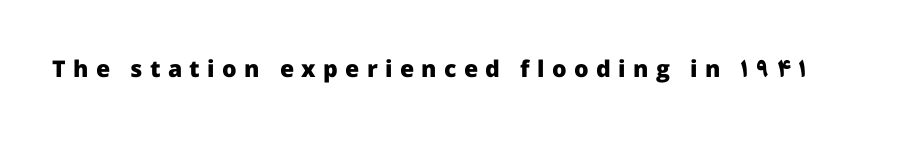
Q: Is the text bold? A: Yes.
Q: Is the text italic (slanted)? A: No, it is upright.
Q: Is the text underlined? A: No.
Q: Is the spacing between letters normal or unusually wide? A: Unusually wide.
